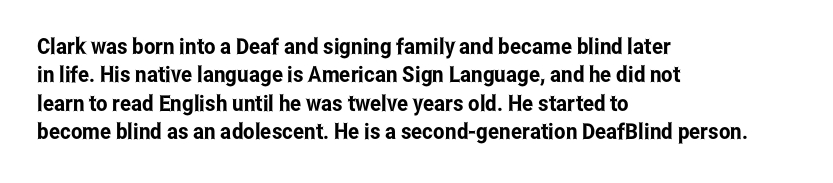
The image shows 22 px text type, upright; set left-aligned, normal line spacing (1.29x), normal letter spacing, not underlined.
